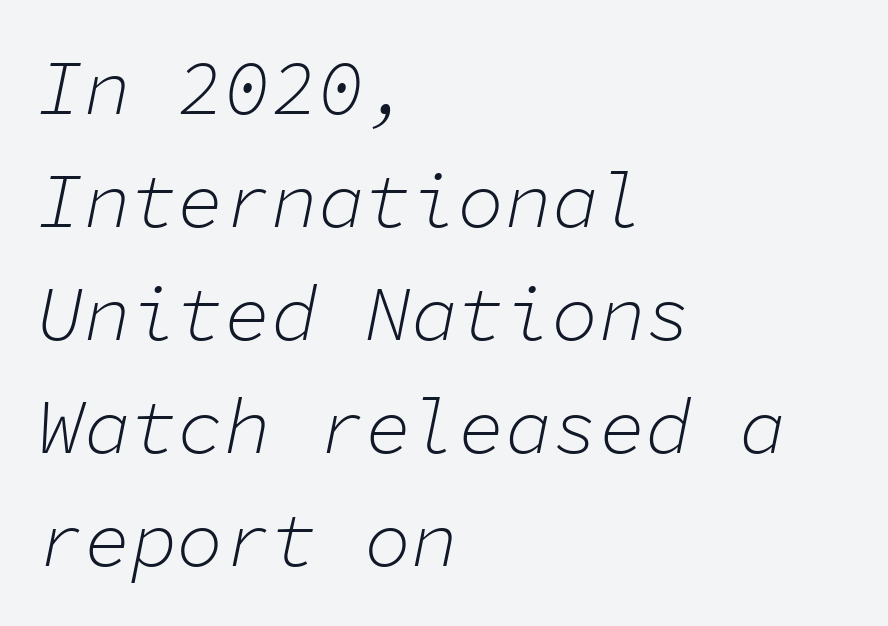
Is the type heavy? It reads as light-to-regular instead. Designer's note — italics engaged. These lines keep a tight, regular rhythm from letter to letter. The text block is weighted toward the left margin, trailing off unevenly rightward. Lines of text with bare space underneath.
